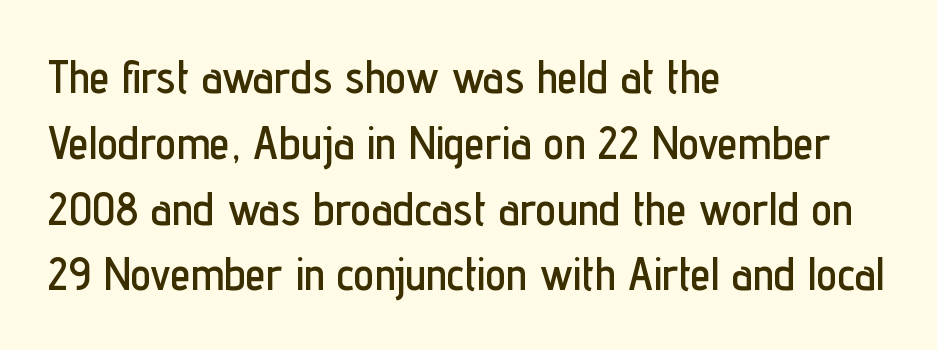
{"serif": "no", "italic": "no", "width": "condensed", "stroke_contrast": "low", "x_height": "medium", "monospaced": "no", "underline": "no", "align": "left", "line_spacing": "normal", "line_spacing_ratio": 1.43, "letter_spacing": "normal", "letter_spacing_em": 0.0, "glyph_px": 46}
